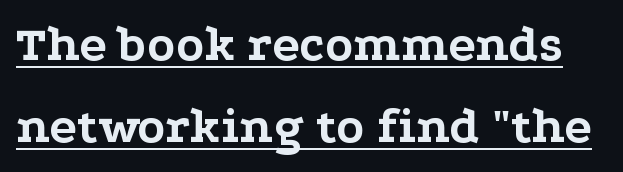
Q: Is the text bold? A: Yes.
Q: Is the text italic (slanted)? A: No, it is upright.
Q: Is the typeface a serif or a sans-serif typeface? A: Serif.
Q: Is the text underlined? A: Yes.
Q: Is the spacing between letters normal or unusually wide? A: Normal.
Q: Is the spacing between lines tight, normal or loose? A: Normal.
Q: Width (condensed, normal, or wide)? A: Wide.
Q: Stroke contrast? A: Low.
Q: x-height? A: Medium.
Q: Monospaced? A: No.
